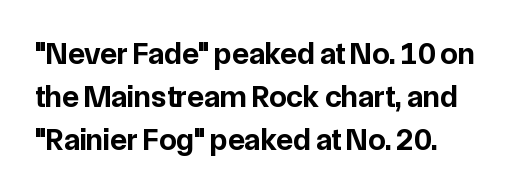
{"serif": "no", "italic": "no", "bold": "yes", "weight": "bold", "width": "normal", "stroke_contrast": "low", "x_height": "medium", "monospaced": "no", "underline": "no", "align": "left", "line_spacing": "normal", "line_spacing_ratio": 1.39, "letter_spacing": "normal", "letter_spacing_em": 0.0, "glyph_px": 31}
